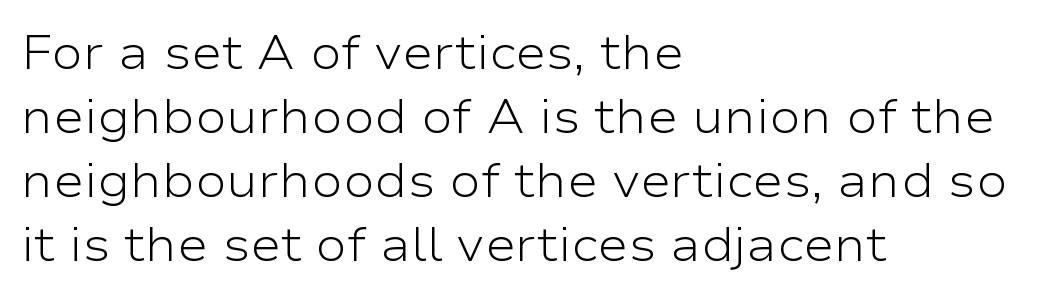
The image shows 47 px light, wide sans-serif type, upright; set left-aligned, normal line spacing (1.36x), normal letter spacing, not underlined; low stroke contrast and a medium x-height.
